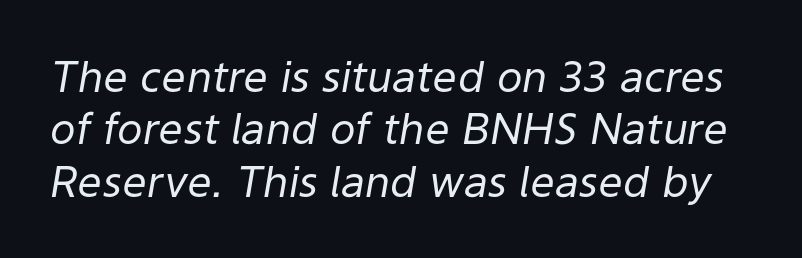
The letters look calm and open, with moderate or lighter stems. The passage shown is typed in a proportional face where columns would drift. When letters slant like this, we call the style italic. The gap between lines stays unmarked. The tracking reads as untouched default to a designer's eye.
